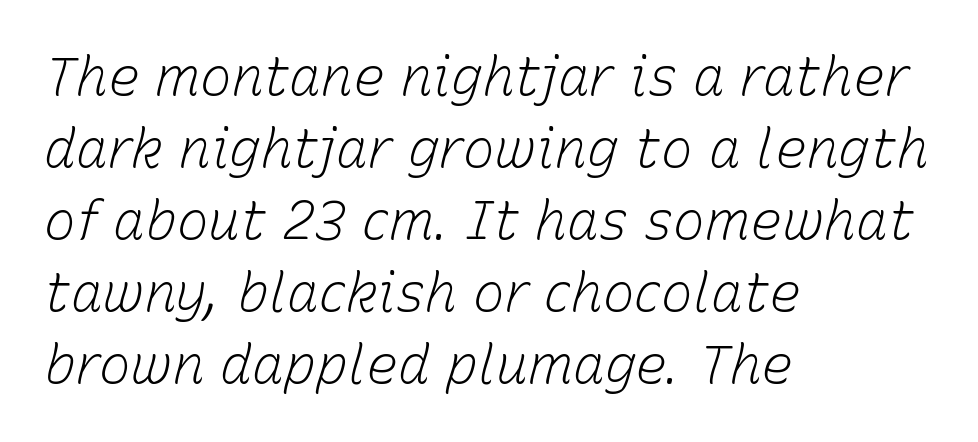
No word sits above an underline. Stems and bowls with no extra thickness — not bold. This rendering uses left alignment, leaving the right contour irregular. Letter spacing: default. Slanted lettering throughout. A typesetter would call this proportional, since set widths differ per character.
